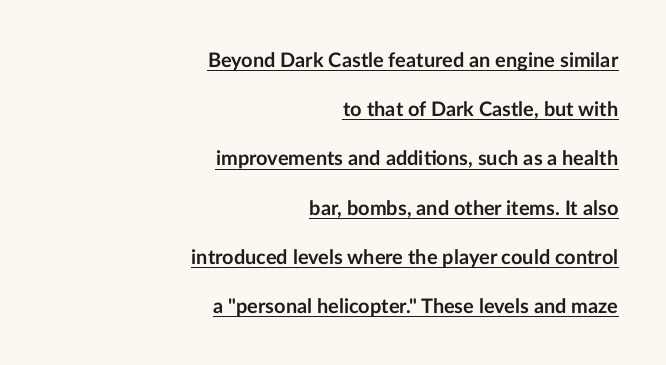
{"italic": "no", "bold": "yes", "underline": "yes", "align": "right", "line_spacing": "loose", "line_spacing_ratio": 2.46, "letter_spacing": "normal", "letter_spacing_em": 0.0, "glyph_px": 20}
